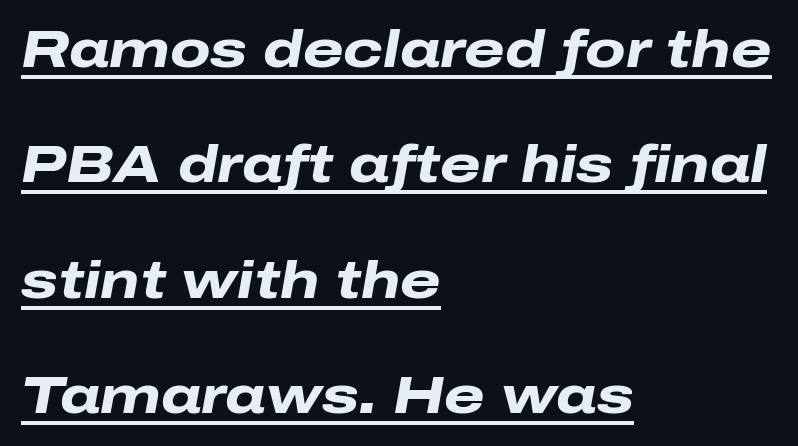
The image shows 52 px heavy, wide type, italic (leaning right); set left-aligned, loose line spacing (2.22x), normal letter spacing, underlined; low stroke contrast and a medium x-height.
